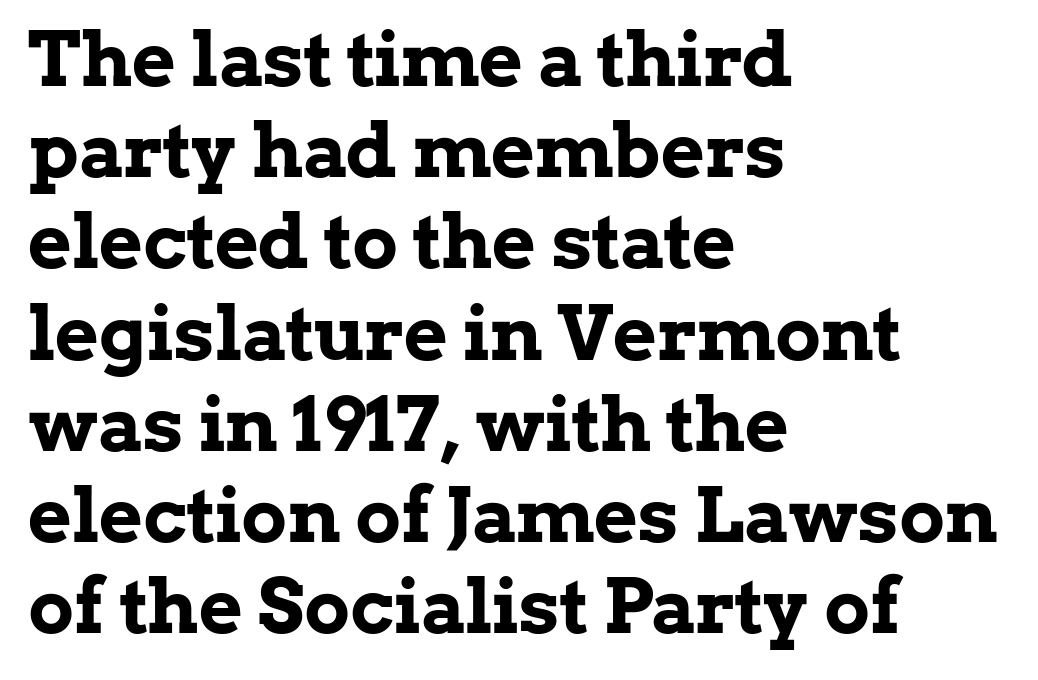
{"serif": "yes", "italic": "no", "bold": "yes", "weight": "bold", "width": "normal", "stroke_contrast": "low", "x_height": "medium", "monospaced": "no", "underline": "no", "align": "left", "line_spacing_ratio": 1.2, "letter_spacing": "normal", "letter_spacing_em": 0.0, "glyph_px": 76}
